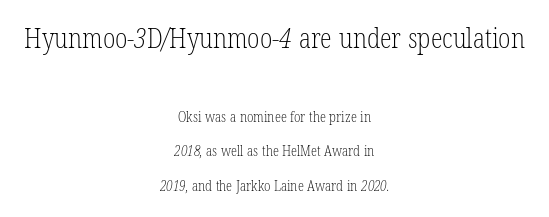
Q: Is the text bold? A: No.
Q: Is the text underlined? A: No.
Q: How is the paragraph aligned? A: Centered.
Q: Is the spacing between letters normal or unusually wide? A: Normal.
Q: Is the spacing between lines tight, normal or loose? A: Loose.
Q: Which block of text is set in a larger size, the first (top) or the second (bottom)? A: The first (top) one.
